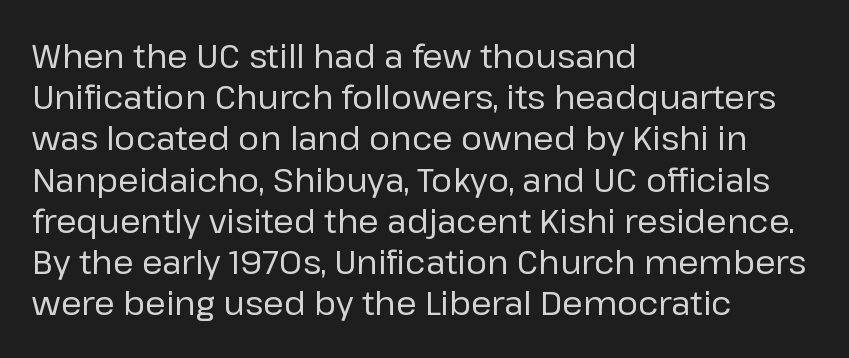
{"serif": "no", "italic": "no", "bold": "no", "weight": "regular", "width": "normal", "stroke_contrast": "low", "x_height": "medium", "monospaced": "no", "underline": "no", "align": "left", "line_spacing": "normal", "line_spacing_ratio": 1.25, "letter_spacing": "normal", "letter_spacing_em": 0.0, "glyph_px": 33}
